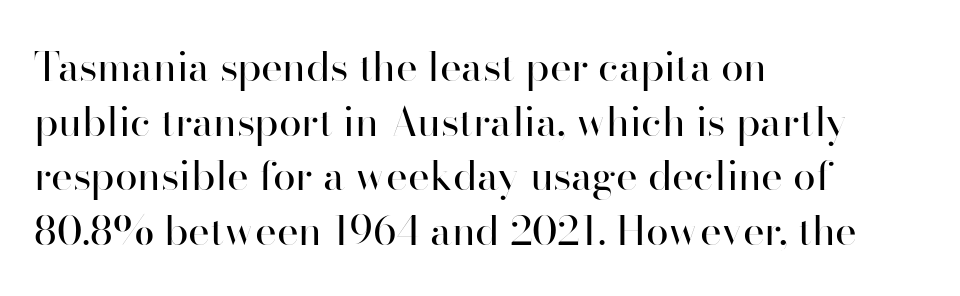
{"serif": "no", "italic": "no", "bold": "no", "weight": "regular", "width": "normal", "stroke_contrast": "high", "x_height": "small", "monospaced": "no", "underline": "no", "align": "left", "line_spacing": "normal", "line_spacing_ratio": 1.33, "letter_spacing": "normal", "letter_spacing_em": 0.0, "glyph_px": 41}
